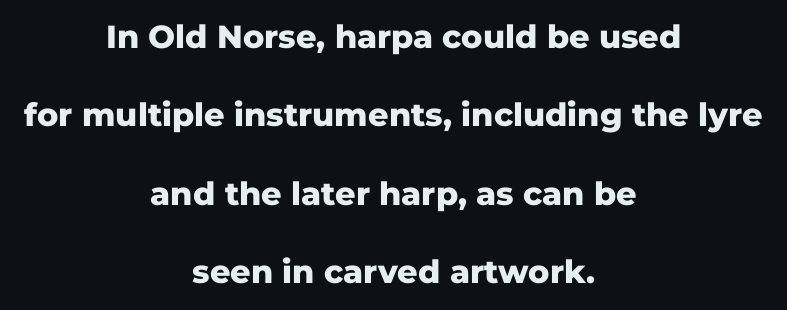
Casual observation: everything's sitting right in the middle. The block of text is sparse from top to bottom, with ample space between rows. A dark, heavy texture on the line: the type is bold. Nope, not italic — everything's standing straight. Letterform terminals end flat and unadorned throughout the passage. A typesetter would call this proportional, since set widths differ per character.
